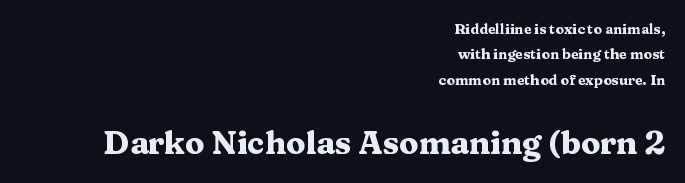
The image shows 32 px heavy, wide serif type, upright; set right-aligned, line spacing 1.81x, normal letter spacing, not underlined; the second (bottom) block is 2.29x larger; medium stroke contrast and a medium x-height.
